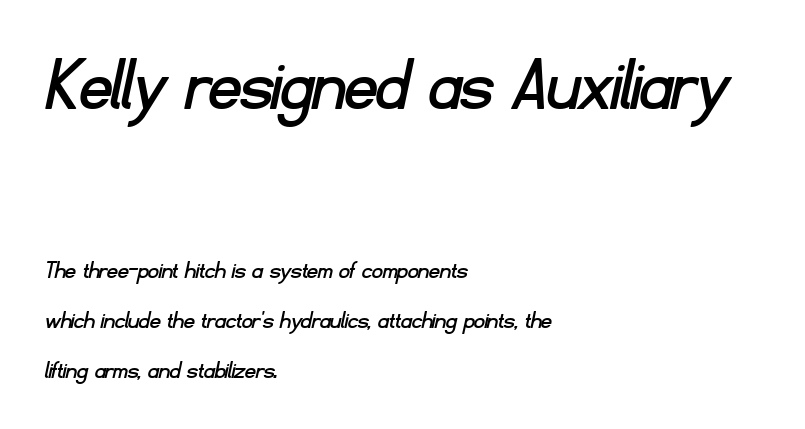
{"serif": "no", "width": "normal", "stroke_contrast": "low", "x_height": "small", "monospaced": "no", "underline": "no", "align": "left", "line_spacing": "loose", "line_spacing_ratio": 1.92, "letter_spacing": "normal", "letter_spacing_em": 0.0, "larger_block": "first", "size_ratio": 3.0, "glyph_px": 78}
